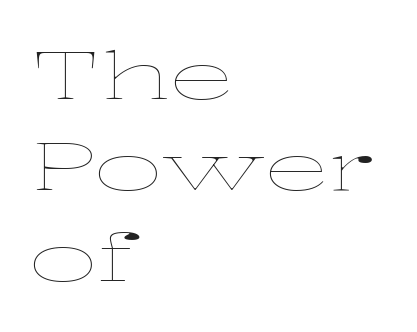
{"italic": "no", "bold": "no", "weight": "thin", "width": "wide", "stroke_contrast": "low", "x_height": "medium", "monospaced": "no", "underline": "no", "align": "left", "line_spacing": "normal", "line_spacing_ratio": 1.38, "letter_spacing": "normal", "letter_spacing_em": 0.0, "glyph_px": 66}
